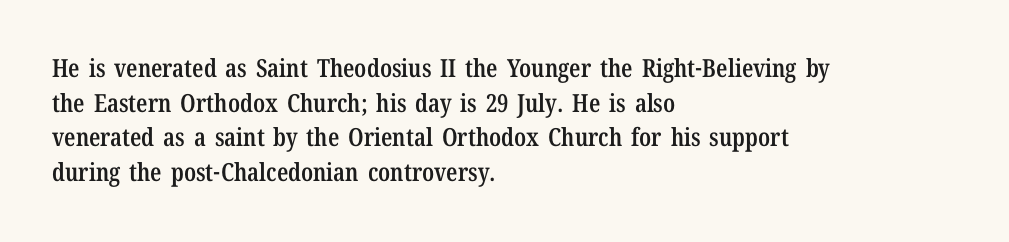
{"italic": "no", "bold": "semi", "underline": "no", "align": "left", "line_spacing": "normal", "line_spacing_ratio": 1.39, "letter_spacing": "normal", "letter_spacing_em": 0.0, "glyph_px": 25}
